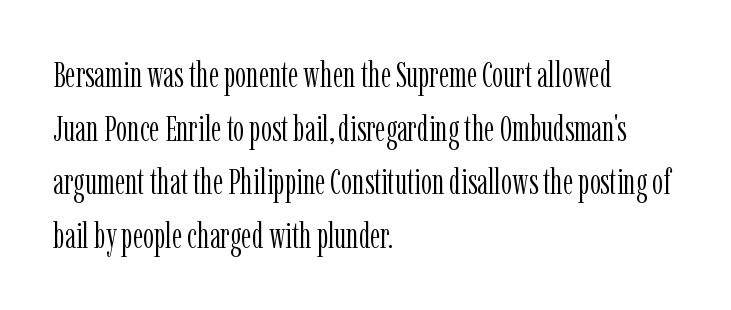
{"serif": "yes", "italic": "no", "bold": "no", "weight": "light", "width": "condensed", "stroke_contrast": "low", "x_height": "medium", "monospaced": "no", "underline": "no", "align": "left", "line_spacing": "normal", "line_spacing_ratio": 1.53, "letter_spacing": "normal", "letter_spacing_em": 0.0, "glyph_px": 35}
